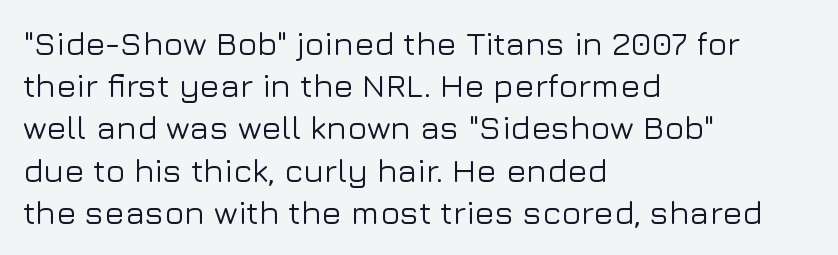
Q: Is the text italic (slanted)? A: No, it is upright.
Q: Is the typeface a serif or a sans-serif typeface? A: Sans-serif.
Q: Is the text underlined? A: No.
Q: How is the paragraph aligned? A: Left-aligned.
Q: Is the spacing between letters normal or unusually wide? A: Normal.
Q: Is the spacing between lines tight, normal or loose? A: Normal.
Q: Width (condensed, normal, or wide)? A: Normal.
Q: Stroke contrast? A: Low.
Q: x-height? A: Medium.
Q: Monospaced? A: No.
